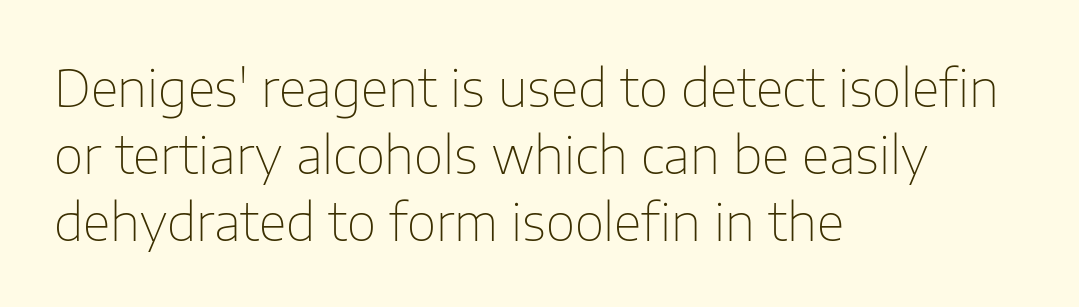
{"serif": "no", "italic": "no", "bold": "no", "weight": "thin", "width": "normal", "stroke_contrast": "low", "x_height": "medium", "monospaced": "no", "underline": "no", "align": "left", "line_spacing": "normal", "line_spacing_ratio": 1.31, "letter_spacing": "normal", "letter_spacing_em": 0.0, "glyph_px": 51}
